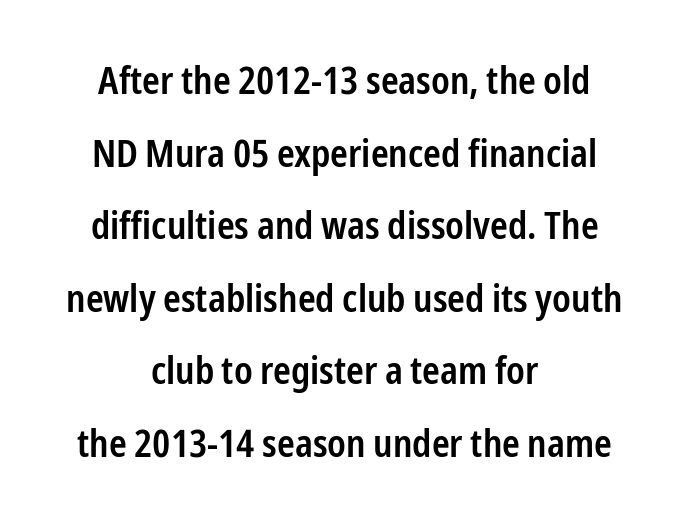
Q: Is the text bold? A: Semi-bold.
Q: Is the text italic (slanted)? A: No, it is upright.
Q: Is the typeface a serif or a sans-serif typeface? A: Sans-serif.
Q: Is the text underlined? A: No.
Q: How is the paragraph aligned? A: Centered.
Q: Is the spacing between letters normal or unusually wide? A: Normal.
Q: Is the spacing between lines tight, normal or loose? A: Loose.
Q: Width (condensed, normal, or wide)? A: Condensed.
Q: Stroke contrast? A: Low.
Q: x-height? A: Medium.
Q: Monospaced? A: No.
